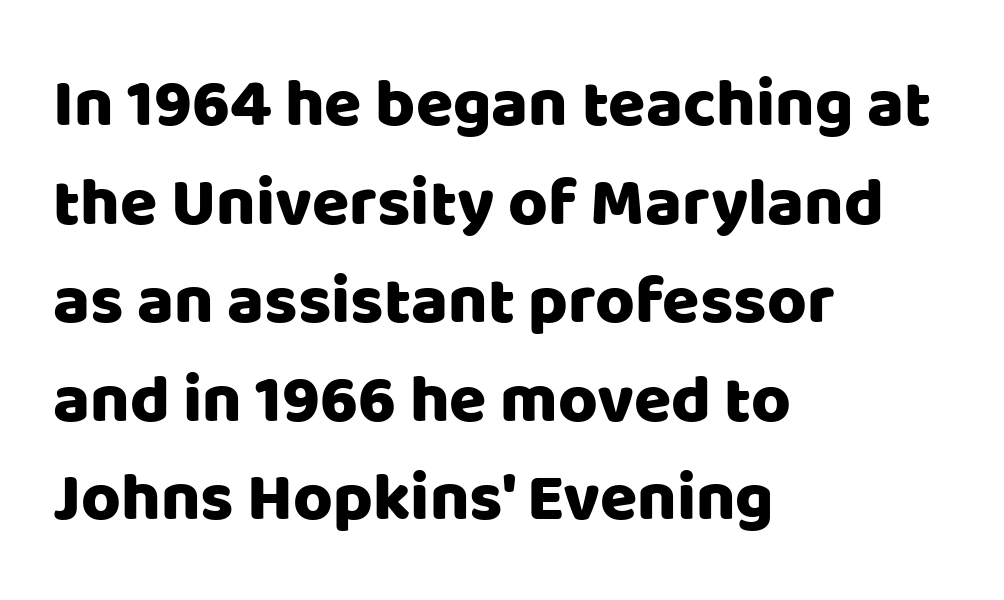
The image shows 68 px sans-serif type, upright; set left-aligned, normal line spacing (1.45x), normal letter spacing, not underlined; low stroke contrast and a large x-height.
